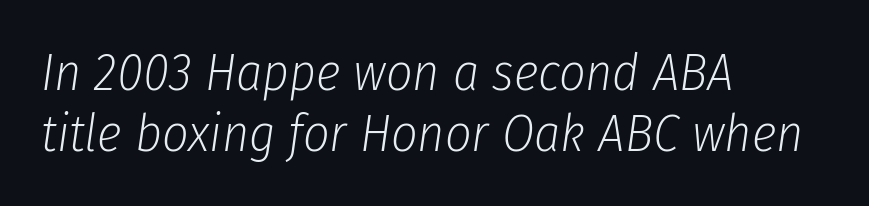
{"italic": "yes", "lean": "right", "slant_degrees": 8, "bold": "no", "weight": "light", "width": "condensed", "stroke_contrast": "low", "x_height": "medium", "monospaced": "no", "underline": "no", "align": "left", "line_spacing_ratio": 1.17, "letter_spacing": "normal", "letter_spacing_em": 0.0, "glyph_px": 52}
